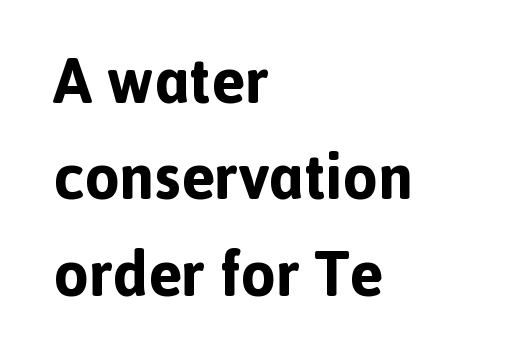
A full-strength bold gives these letters their thick strokes. The compositor pushed each line to the left boundary. Is this a fixed-width face? No — the glyphs have proportional, varying widths. This is roman type, the default non-slanted kind. Any mark beneath the type? The region is blank.
